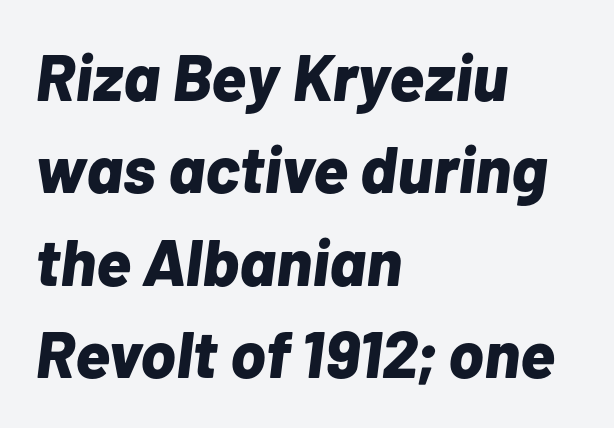
{"italic": "yes", "lean": "right", "slant_degrees": 7, "bold": "yes", "weight": "bold", "width": "normal", "stroke_contrast": "low", "x_height": "medium", "monospaced": "no", "underline": "no", "align": "left", "line_spacing": "normal", "line_spacing_ratio": 1.4, "letter_spacing": "normal", "letter_spacing_em": 0.0, "glyph_px": 66}
